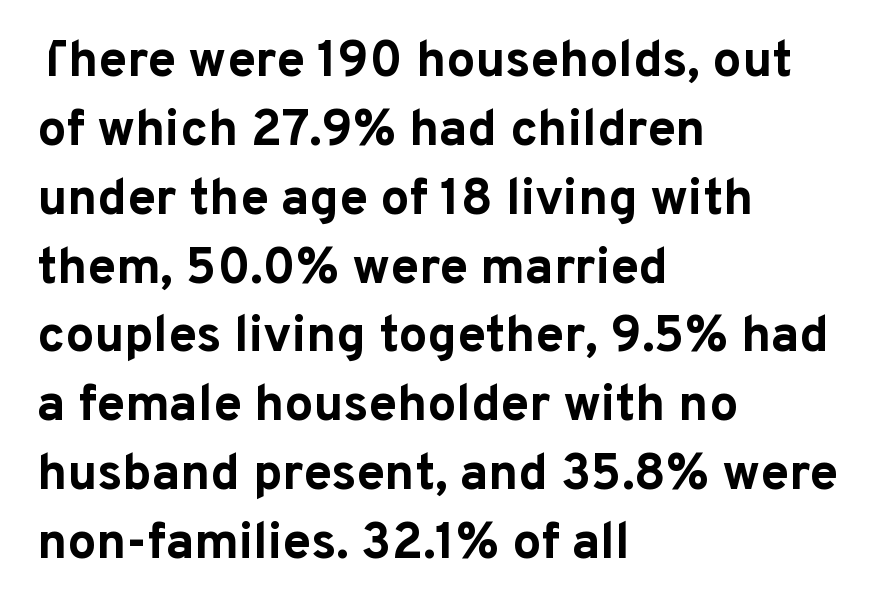
The image shows 51 px bold sans-serif type, upright; set left-aligned, normal line spacing (1.35x), normal letter spacing, not underlined; low stroke contrast and a medium x-height.
